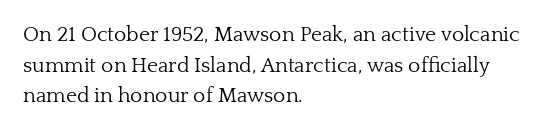
The image shows 21 px text type, upright; set left-aligned, normal line spacing (1.46x), normal letter spacing, not underlined.
